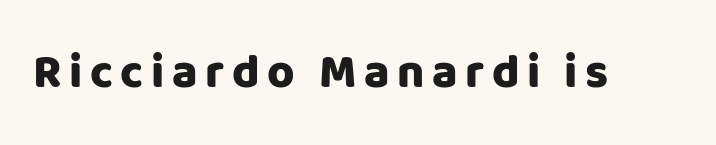
{"serif": "no", "italic": "no", "width": "normal", "stroke_contrast": "low", "x_height": "large", "monospaced": "no", "underline": "no", "glyph_px": 47}
